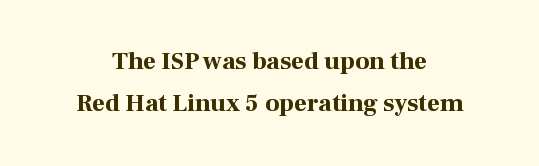
The image shows 25 px bold type, upright; set centered, normal line spacing (1.7x), normal letter spacing, not underlined.
